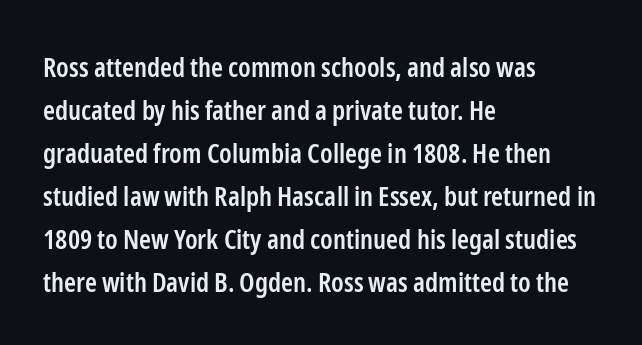
{"italic": "no", "bold": "semi", "underline": "no", "align": "left", "line_spacing": "normal", "line_spacing_ratio": 1.59, "letter_spacing": "normal", "letter_spacing_em": 0.0, "glyph_px": 27}
